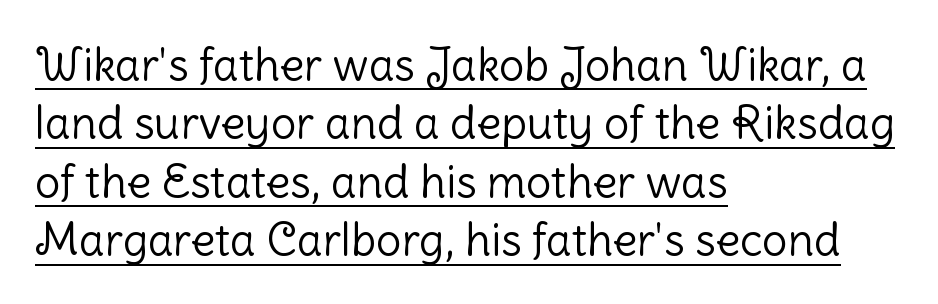
{"serif": "no", "italic": "no", "bold": "no", "weight": "light", "width": "normal", "stroke_contrast": "low", "x_height": "medium", "monospaced": "no", "underline": "yes", "align": "left", "line_spacing": "normal", "line_spacing_ratio": 1.3, "letter_spacing": "normal", "letter_spacing_em": 0.0, "glyph_px": 45}
